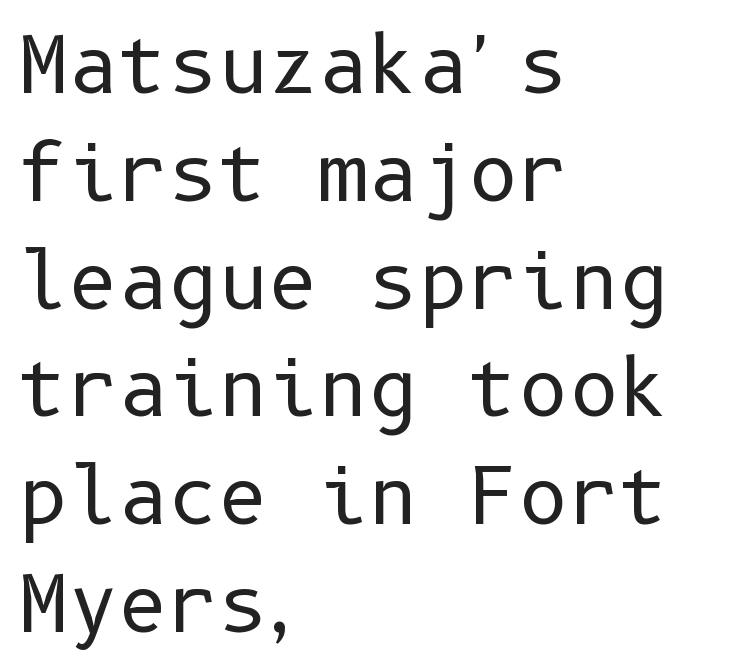
{"serif": "no", "italic": "no", "bold": "no", "weight": "regular", "width": "normal", "stroke_contrast": "low", "x_height": "medium", "underline": "no", "align": "left", "line_spacing": "normal", "line_spacing_ratio": 1.4, "letter_spacing": "normal", "letter_spacing_em": 0.0, "glyph_px": 77}
